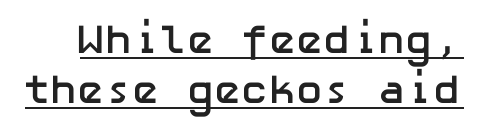
Q: Is the text bold? A: Yes.
Q: Is the text italic (slanted)? A: No, it is upright.
Q: Is the typeface a serif or a sans-serif typeface? A: Sans-serif.
Q: Is the text underlined? A: Yes.
Q: Is the spacing between letters normal or unusually wide? A: Normal.
Q: Width (condensed, normal, or wide)? A: Normal.
Q: Stroke contrast? A: Low.
Q: x-height? A: Medium.
